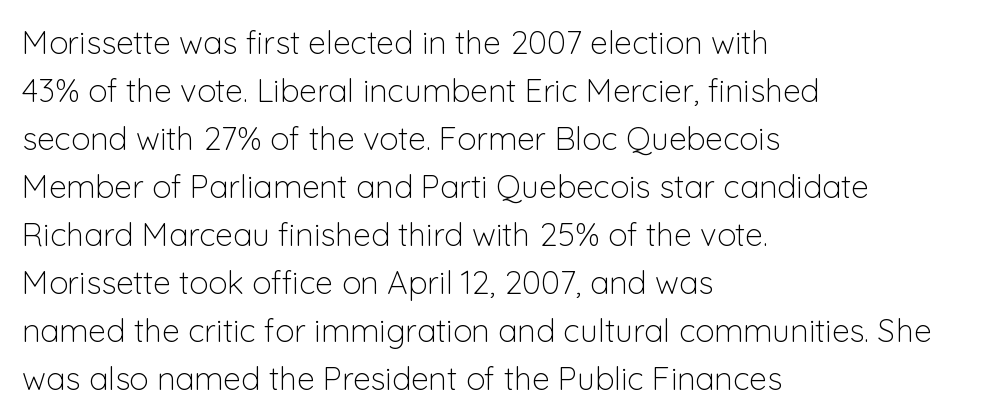
Style check: upright. Tracking here is standard; glyphs follow each other at the usual distance. Summary of weight: not heavy and not bold. Descenders are the only things crossing below the line.
